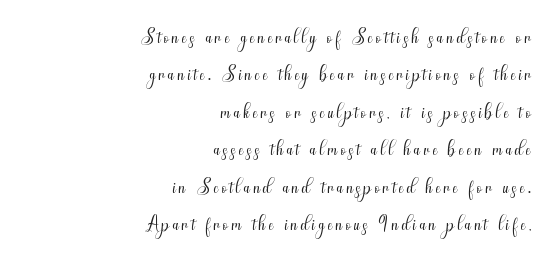
{"serif": "no", "bold": "no", "weight": "light", "width": "condensed", "stroke_contrast": "medium", "x_height": "small", "monospaced": "no", "underline": "no", "align": "right", "line_spacing": "normal", "line_spacing_ratio": 1.25, "glyph_px": 30}
